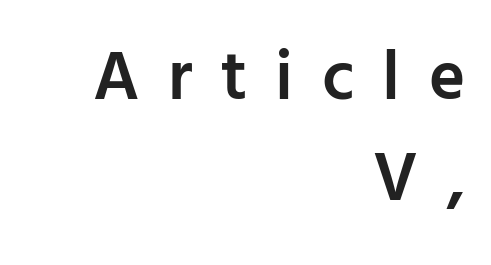
{"serif": "no", "italic": "no", "bold": "semi", "weight": "semibold", "width": "normal", "stroke_contrast": "low", "x_height": "medium", "monospaced": "no", "underline": "no", "align": "right", "line_spacing": "normal", "line_spacing_ratio": 1.47, "letter_spacing": "wide", "letter_spacing_em": 0.41, "glyph_px": 69}
